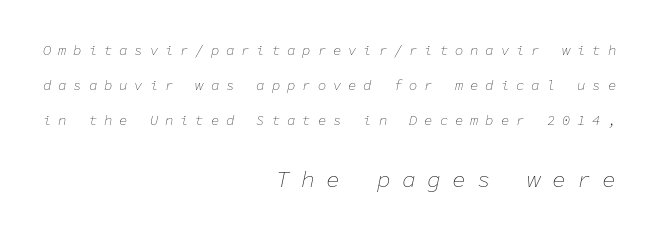
The image shows 23 px text type, italic (leaning right); set right-aligned, loose line spacing (2.49x), unusually wide letter spacing (+0.49 em), not underlined; the second (bottom) block is 1.64x larger.
